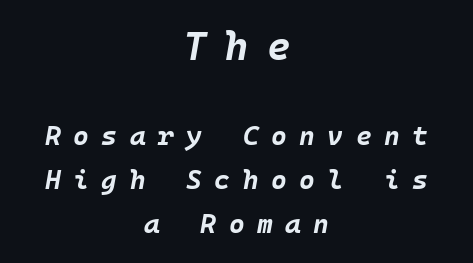
{"italic": "yes", "lean": "right", "slant_degrees": 10, "bold": "yes", "weight": "bold", "width": "normal", "stroke_contrast": "low", "x_height": "large", "underline": "no", "align": "center", "line_spacing": "normal", "line_spacing_ratio": 1.63, "letter_spacing": "wide", "letter_spacing_em": 0.46, "larger_block": "first", "size_ratio": 1.48, "glyph_px": 40}
